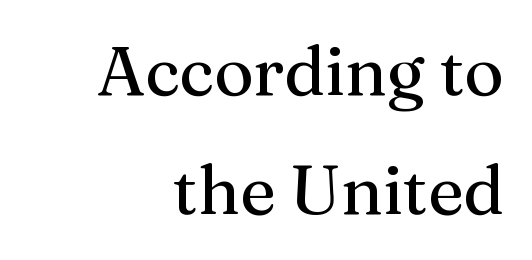
Q: Is the text italic (slanted)? A: No, it is upright.
Q: Is the typeface a serif or a sans-serif typeface? A: Serif.
Q: Is the text underlined? A: No.
Q: How is the paragraph aligned? A: Right-aligned.
Q: Is the spacing between letters normal or unusually wide? A: Normal.
Q: Width (condensed, normal, or wide)? A: Normal.
Q: Stroke contrast? A: Medium.
Q: x-height? A: Medium.
Q: Monospaced? A: No.
